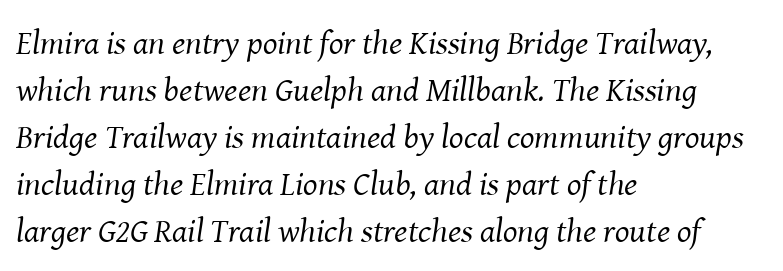
The image shows 34 px regular-weight serif type, italic (leaning right); set left-aligned, normal line spacing (1.38x), normal letter spacing, not underlined; medium stroke contrast and a medium x-height.
